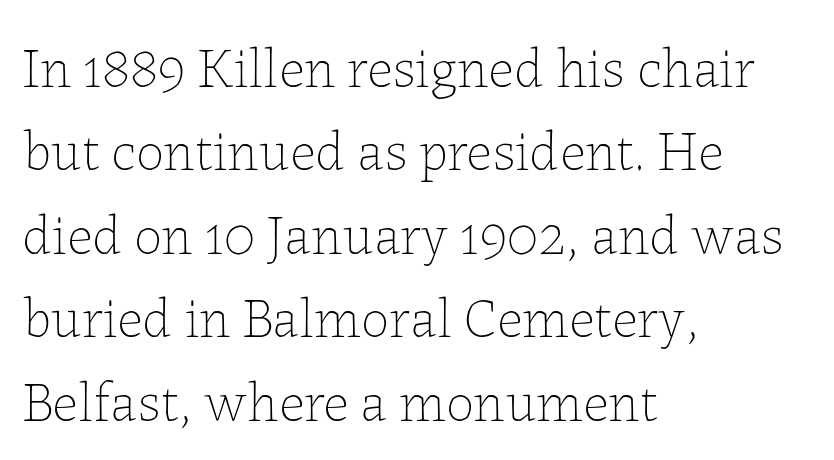
Q: Is the text bold? A: No.
Q: Is the text italic (slanted)? A: No, it is upright.
Q: Is the text underlined? A: No.
Q: How is the paragraph aligned? A: Left-aligned.
Q: Is the spacing between letters normal or unusually wide? A: Normal.
Q: Is the spacing between lines tight, normal or loose? A: Normal.
Q: Width (condensed, normal, or wide)? A: Normal.
Q: Stroke contrast? A: Low.
Q: x-height? A: Medium.
Q: Monospaced? A: No.
